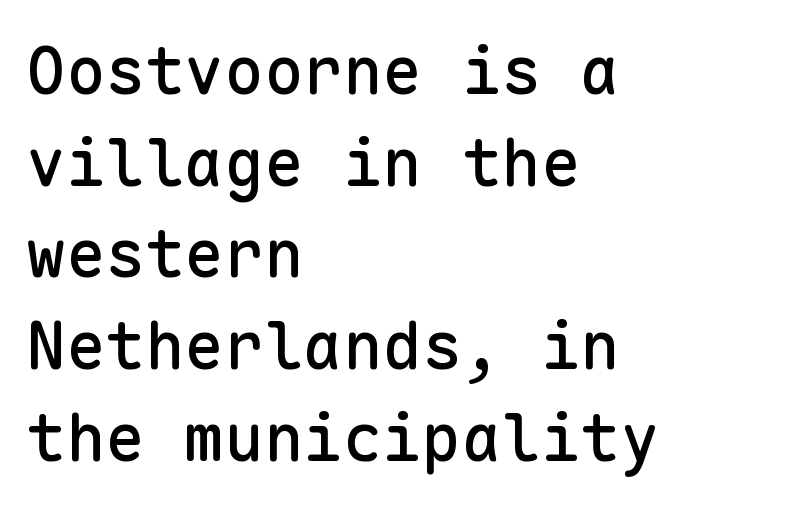
Q: Is the text italic (slanted)? A: No, it is upright.
Q: Is the typeface a serif or a sans-serif typeface? A: Sans-serif.
Q: Is the text underlined? A: No.
Q: How is the paragraph aligned? A: Left-aligned.
Q: Is the spacing between letters normal or unusually wide? A: Normal.
Q: Is the spacing between lines tight, normal or loose? A: Normal.
Q: Width (condensed, normal, or wide)? A: Normal.
Q: Stroke contrast? A: Low.
Q: x-height? A: Medium.
Q: Monospaced? A: Yes.
